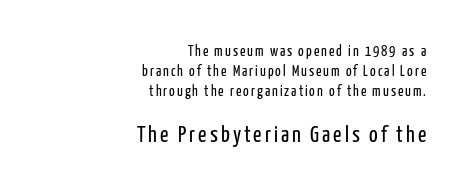
{"italic": "no", "bold": "no", "underline": "no", "align": "right", "line_spacing": "normal", "line_spacing_ratio": 1.33, "larger_block": "second", "size_ratio": 1.53, "glyph_px": 23}
